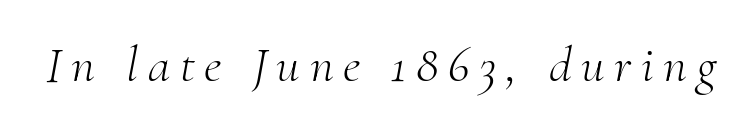
Q: Is the text bold? A: No.
Q: Is the text italic (slanted)? A: Yes, it leans right by about 10 degrees.
Q: Is the typeface a serif or a sans-serif typeface? A: Serif.
Q: Is the text underlined? A: No.
Q: Width (condensed, normal, or wide)? A: Normal.
Q: Stroke contrast? A: Medium.
Q: x-height? A: Small.
Q: Monospaced? A: No.
